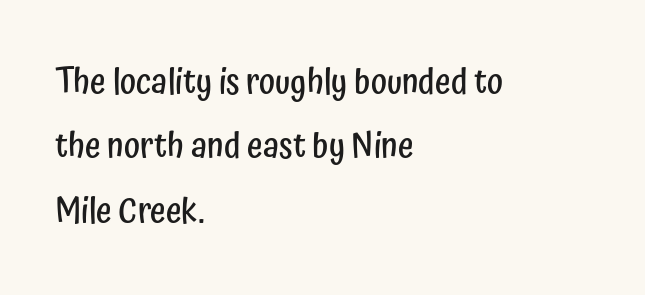
{"serif": "no", "italic": "no", "bold": "semi", "weight": "semibold", "width": "condensed", "stroke_contrast": "low", "x_height": "medium", "monospaced": "no", "underline": "no", "align": "left", "line_spacing_ratio": 1.89, "letter_spacing": "normal", "letter_spacing_em": 0.0, "glyph_px": 34}
